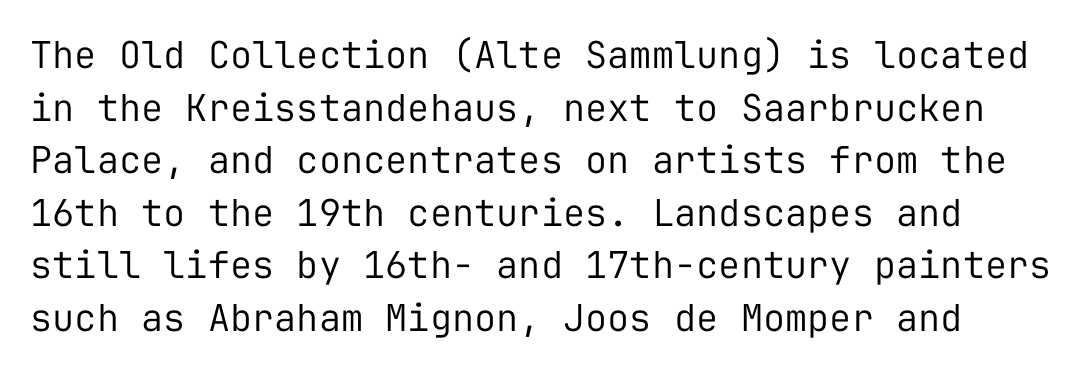
Descenders hang freely into open space. Looks like terminal output: every glyph gets an equal slot. Standard letterfit; no display-style spreading of the glyphs. Interline gaps are of average width in this sample. In terms of posture, this sample is upright. Unlike a traditional serif, this face leaves its strokes unadorned.
